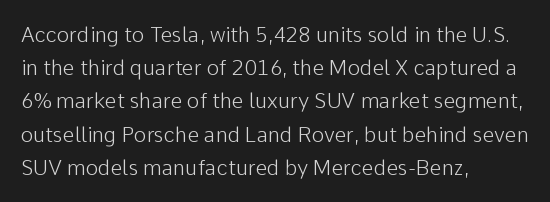
Q: Is the text bold? A: No.
Q: Is the text italic (slanted)? A: No, it is upright.
Q: Is the text underlined? A: No.
Q: How is the paragraph aligned? A: Left-aligned.
Q: Is the spacing between letters normal or unusually wide? A: Normal.
Q: Is the spacing between lines tight, normal or loose? A: Normal.
